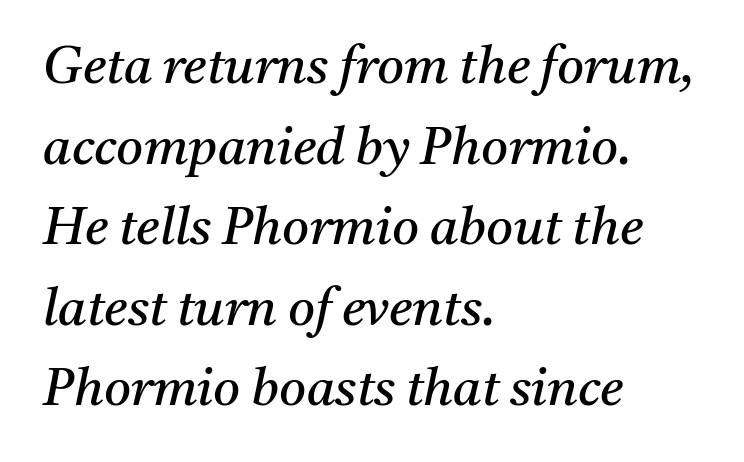
Interline gaps are of average width in this sample. Summary of weight: not heavy and not bold. This sample has the flowing, uneven cadence of proportional lettering. This is oblique type, the kind used for emphasis or titles. Decoration check: the copy has no underline.
